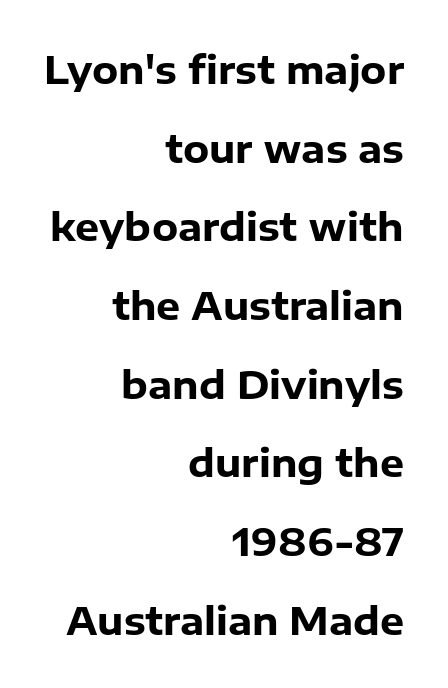
Q: Is the text bold? A: Yes.
Q: Is the text italic (slanted)? A: No, it is upright.
Q: Is the typeface a serif or a sans-serif typeface? A: Sans-serif.
Q: Is the text underlined? A: No.
Q: How is the paragraph aligned? A: Right-aligned.
Q: Is the spacing between letters normal or unusually wide? A: Normal.
Q: Is the spacing between lines tight, normal or loose? A: Loose.
Q: Width (condensed, normal, or wide)? A: Normal.
Q: Stroke contrast? A: Low.
Q: x-height? A: Medium.
Q: Monospaced? A: No.
